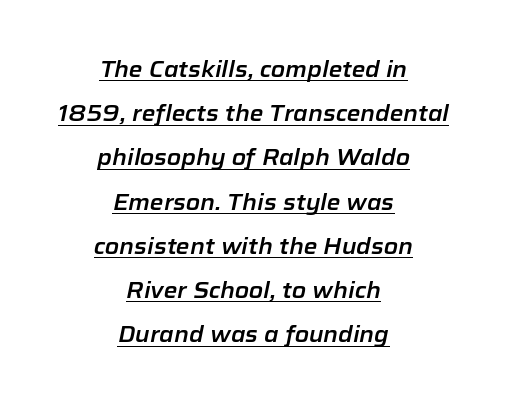
The image shows 22 px text type, italic (leaning right); set centered, loose line spacing (2.01x), normal letter spacing, underlined.
